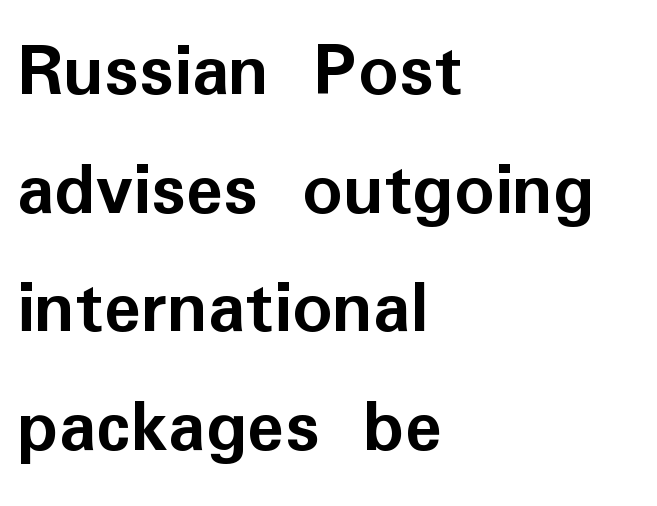
{"serif": "no", "italic": "no", "bold": "yes", "weight": "semibold", "width": "normal", "stroke_contrast": "low", "x_height": "medium", "monospaced": "no", "underline": "no", "align": "left", "line_spacing": "normal", "line_spacing_ratio": 1.52, "letter_spacing": "normal", "letter_spacing_em": 0.0, "glyph_px": 78}
